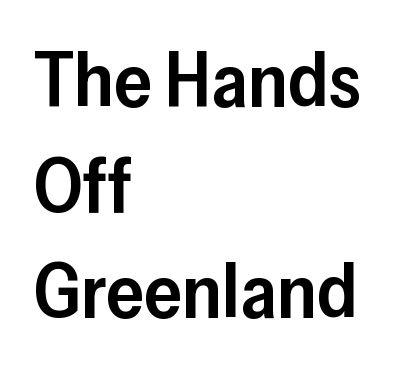
{"serif": "no", "italic": "no", "bold": "semi", "weight": "semibold", "width": "normal", "stroke_contrast": "low", "x_height": "medium", "monospaced": "no", "underline": "no", "align": "left", "line_spacing": "normal", "line_spacing_ratio": 1.39, "letter_spacing": "normal", "letter_spacing_em": 0.0, "glyph_px": 76}
